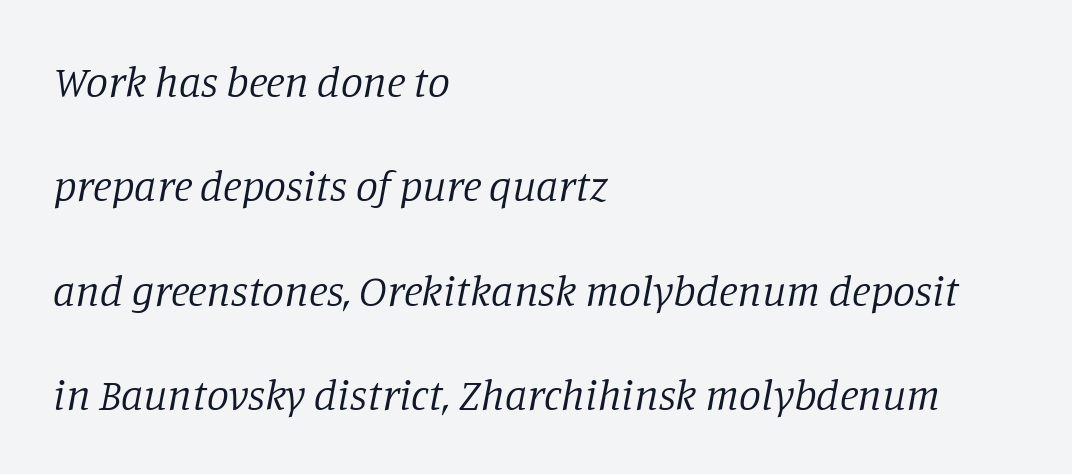
The typesetter chose a ragged-right arrangement here. These lines stand farther apart than default settings would place them. Weight: in the light-to-regular range. Do the characters align in a grid? No, the font is proportional. The face used here is rendered with its standard letterfit. The face used here is seriffed, in the tradition of book romans.
